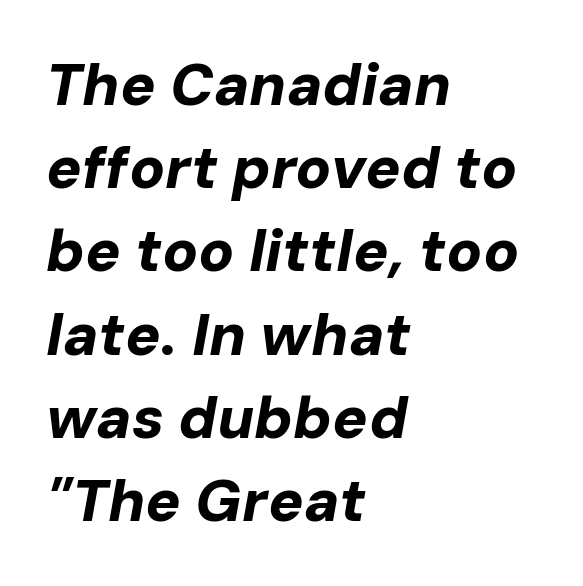
Compared with typical paragraphs, the rows here are spaced about the same. Teacher's note: observe the even left margin — that is flush-left alignment. Anything drawn beneath the words? Only blank space. The passage shown leans; its letterforms are oblique. Letter spacing: default. Do the characters align in a grid? No, the font is proportional.
